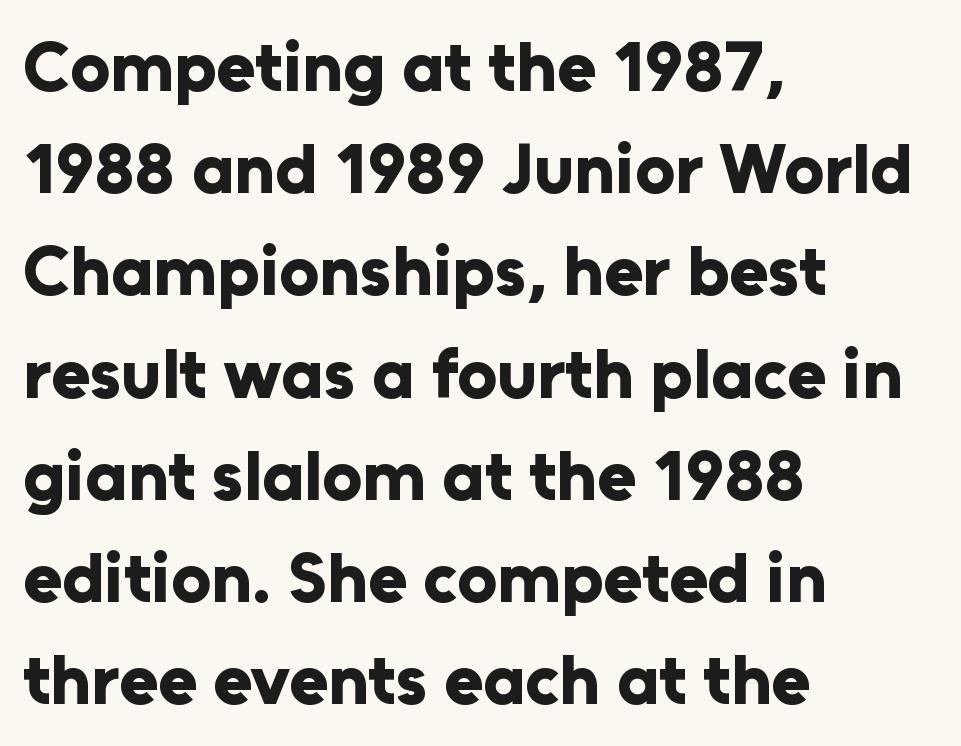
Q: Is the text bold? A: Yes.
Q: Is the text italic (slanted)? A: No, it is upright.
Q: Is the typeface a serif or a sans-serif typeface? A: Sans-serif.
Q: Is the text underlined? A: No.
Q: How is the paragraph aligned? A: Left-aligned.
Q: Is the spacing between letters normal or unusually wide? A: Normal.
Q: Is the spacing between lines tight, normal or loose? A: Normal.
Q: Width (condensed, normal, or wide)? A: Normal.
Q: Stroke contrast? A: Low.
Q: x-height? A: Medium.
Q: Monospaced? A: No.
